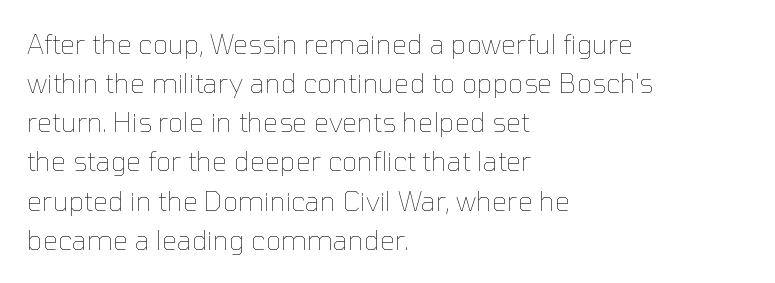
Default kerning and tracking; the words read as compact shapes. No heavy texture on the line: the type isn't bold. A roman cut, with each character standing at attention. Notice how the passage keeps a crisp vertical edge on the left only. Bare-footed words on every line.
